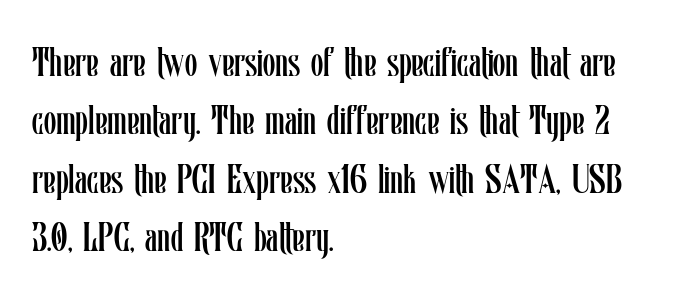
The image shows 40 px regular-weight, condensed type, upright; set left-aligned, normal line spacing (1.46x), normal letter spacing, not underlined; low stroke contrast and a medium x-height.
